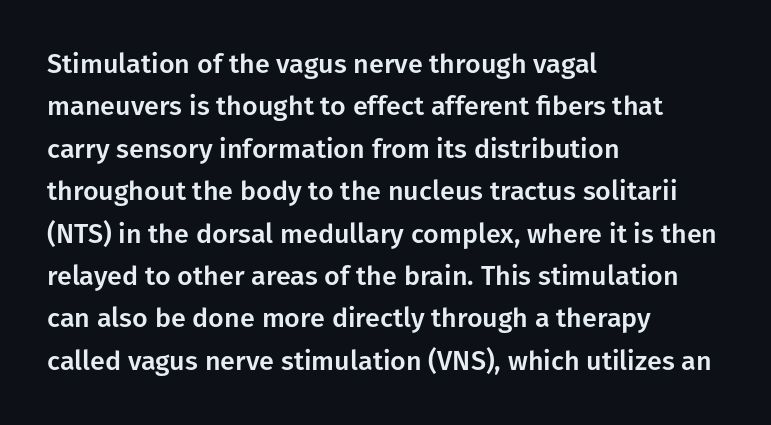
{"italic": "no", "underline": "no", "align": "left", "line_spacing": "normal", "line_spacing_ratio": 1.57, "letter_spacing": "normal", "letter_spacing_em": 0.0, "glyph_px": 27}
